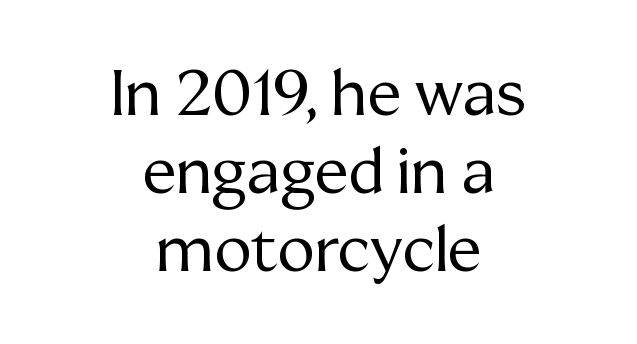
This is serif lettering, the kind often seen in printed books. Do the characters align in a grid? No, the font is proportional. Check the space under the baseline: it is left empty. Casual observation: everything's sitting right in the middle. Nope, not italic — everything's standing straight.
